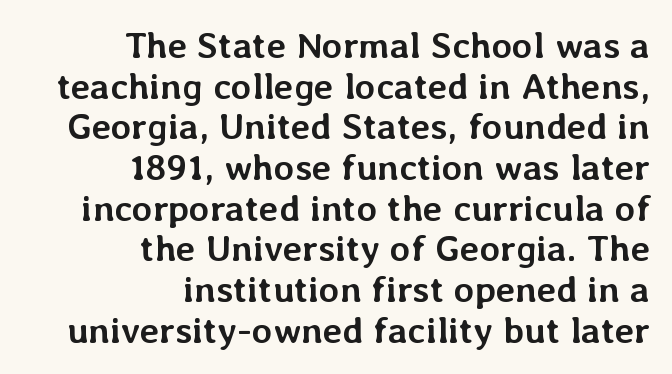
Typographic density is high because the face is bold. The letters stand upright; this is a roman face. Caption: standard tracking, unaltered. Proportional: the letters do not fall into vertical columns. The area under the type is left untouched.
